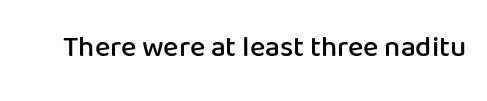
The baseline area is clear. Characters follow at the spacing the type designer built in. The passage shown is semibold, sitting just below true bold. Character widths vary here, with narrow letters taking less room than wide ones. Observe the absence of serifs on each vertical stroke in this sample.
